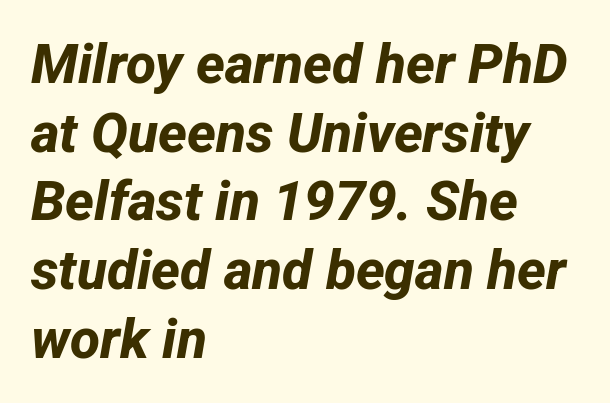
{"serif": "no", "bold": "yes", "weight": "bold", "width": "normal", "stroke_contrast": "low", "x_height": "medium", "monospaced": "no", "underline": "no", "align": "left", "line_spacing": "normal", "line_spacing_ratio": 1.25, "letter_spacing": "normal", "letter_spacing_em": 0.0, "glyph_px": 55}
